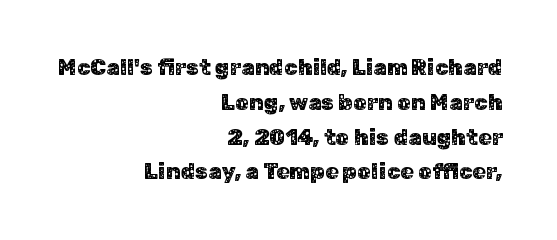
Compared with typical body copy, the letter spacing here is the same. The paragraph has a hard right edge and a soft left edge. This block has exactly the height ordinary leading produces. Words float on clear page, feet unadorned.
